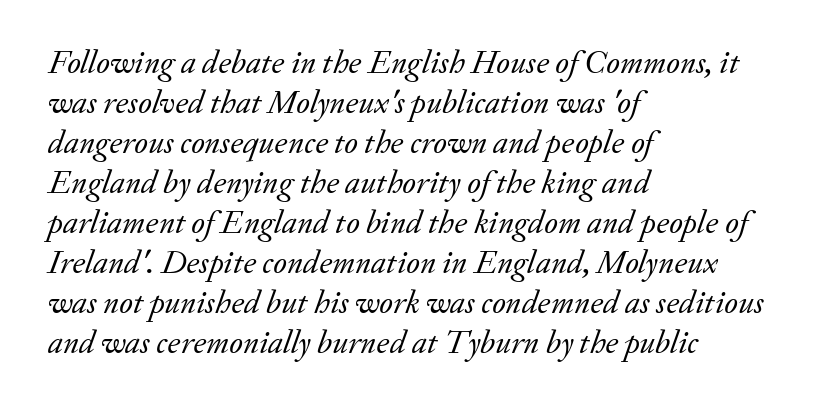
The image shows 33 px regular-weight serif type, italic (leaning right); set left-aligned, line spacing 1.21x, normal letter spacing, not underlined; low stroke contrast and a small x-height.
